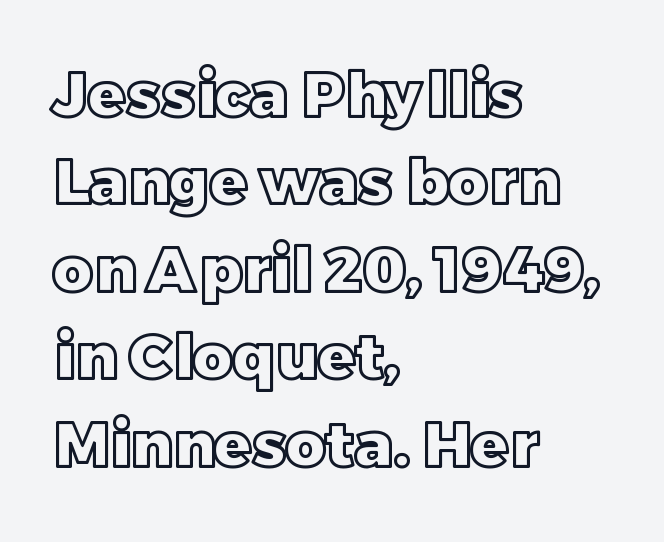
The image shows 62 px text type, upright; set left-aligned, normal line spacing (1.41x), normal letter spacing, not underlined; a large x-height.
